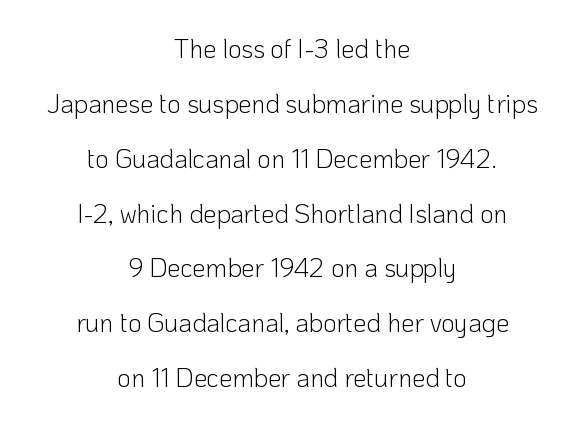
Q: Is the text bold? A: No.
Q: Is the text italic (slanted)? A: No, it is upright.
Q: Is the text underlined? A: No.
Q: How is the paragraph aligned? A: Centered.
Q: Is the spacing between letters normal or unusually wide? A: Normal.
Q: Is the spacing between lines tight, normal or loose? A: Loose.
